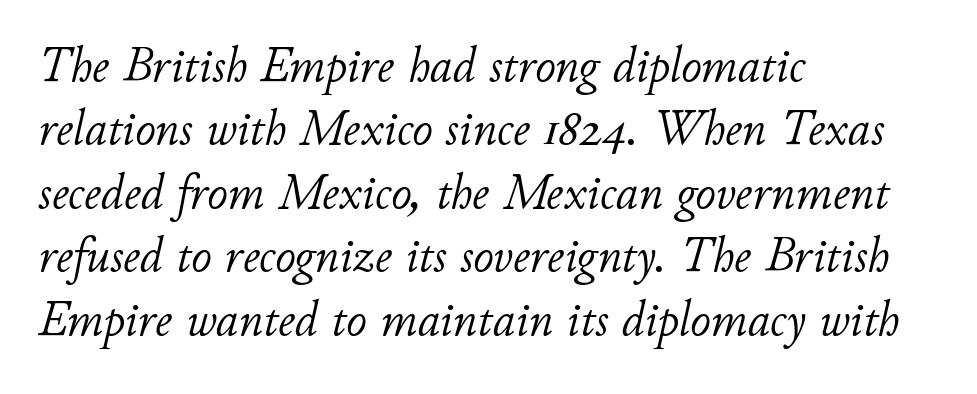
The image shows 50 px light type, italic (leaning right); set left-aligned, normal line spacing (1.27x), normal letter spacing, not underlined; low stroke contrast and a small x-height.
